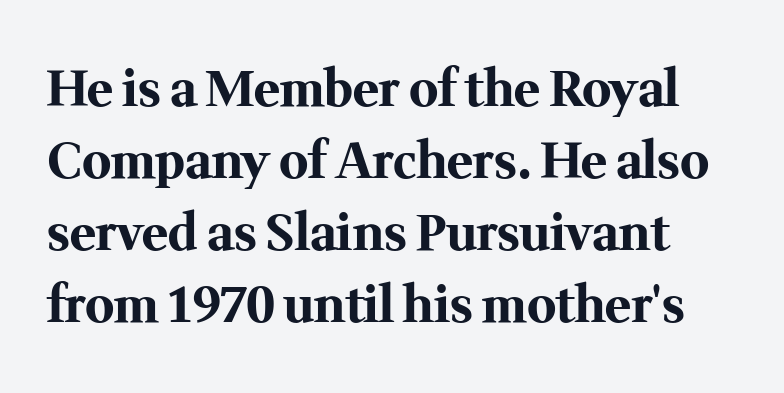
Q: Is the text bold? A: Yes.
Q: Is the text italic (slanted)? A: No, it is upright.
Q: Is the typeface a serif or a sans-serif typeface? A: Serif.
Q: Is the text underlined? A: No.
Q: Is the spacing between letters normal or unusually wide? A: Normal.
Q: Is the spacing between lines tight, normal or loose? A: Normal.
Q: Width (condensed, normal, or wide)? A: Normal.
Q: Stroke contrast? A: Medium.
Q: x-height? A: Medium.
Q: Monospaced? A: No.
